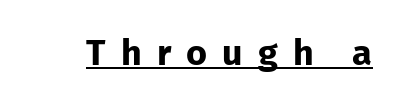
Q: Is the text bold? A: Yes.
Q: Is the text italic (slanted)? A: No, it is upright.
Q: Is the typeface a serif or a sans-serif typeface? A: Sans-serif.
Q: Is the text underlined? A: Yes.
Q: Is the spacing between letters normal or unusually wide? A: Unusually wide.
Q: Width (condensed, normal, or wide)? A: Normal.
Q: Stroke contrast? A: Low.
Q: x-height? A: Medium.
Q: Monospaced? A: No.
